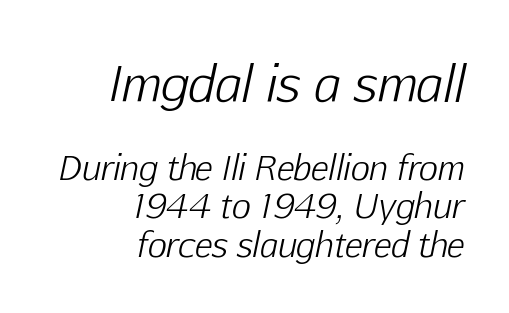
Q: Is the text bold? A: No.
Q: Is the text italic (slanted)? A: Yes, it leans right by about 12 degrees.
Q: Is the text underlined? A: No.
Q: How is the paragraph aligned? A: Right-aligned.
Q: Is the spacing between letters normal or unusually wide? A: Normal.
Q: Which block of text is set in a larger size, the first (top) or the second (bottom)? A: The first (top) one.
Q: Width (condensed, normal, or wide)? A: Normal.
Q: Stroke contrast? A: Low.
Q: x-height? A: Medium.
Q: Monospaced? A: No.
